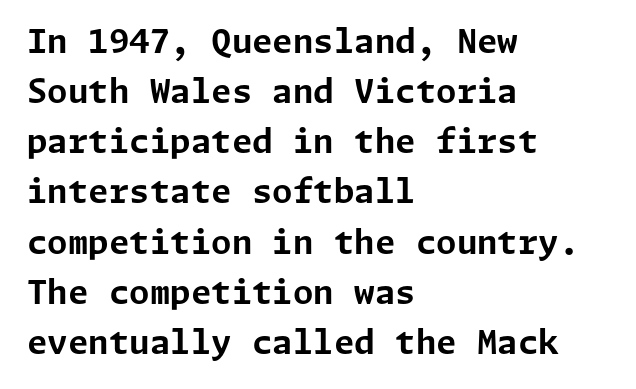
{"serif": "no", "italic": "no", "bold": "yes", "weight": "bold", "width": "normal", "stroke_contrast": "low", "x_height": "medium", "underline": "no", "align": "left", "line_spacing": "normal", "line_spacing_ratio": 1.52, "letter_spacing": "normal", "letter_spacing_em": 0.0, "glyph_px": 33}
